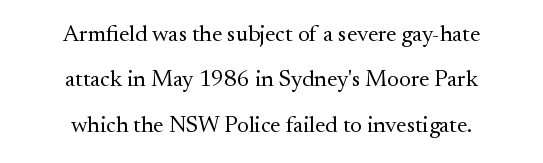
{"italic": "no", "bold": "no", "underline": "no", "align": "center", "line_spacing": "loose", "line_spacing_ratio": 1.97, "letter_spacing": "normal", "letter_spacing_em": 0.0, "glyph_px": 23}
